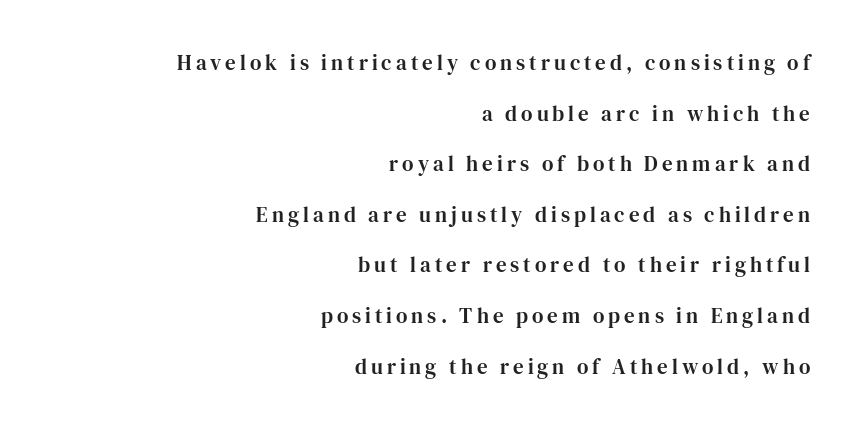
One-word summary of the alignment: right. Check the space under the baseline: it is left empty. Students, observe: this is what heavily led, spacious text looks like. Quick note: not italic, upright.
